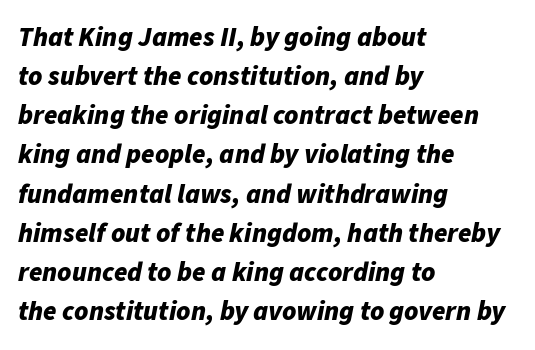
Q: Is the text bold? A: Yes.
Q: Is the text italic (slanted)? A: Yes, it leans right by about 11 degrees.
Q: Is the text underlined? A: No.
Q: How is the paragraph aligned? A: Left-aligned.
Q: Is the spacing between letters normal or unusually wide? A: Normal.
Q: Is the spacing between lines tight, normal or loose? A: Normal.
